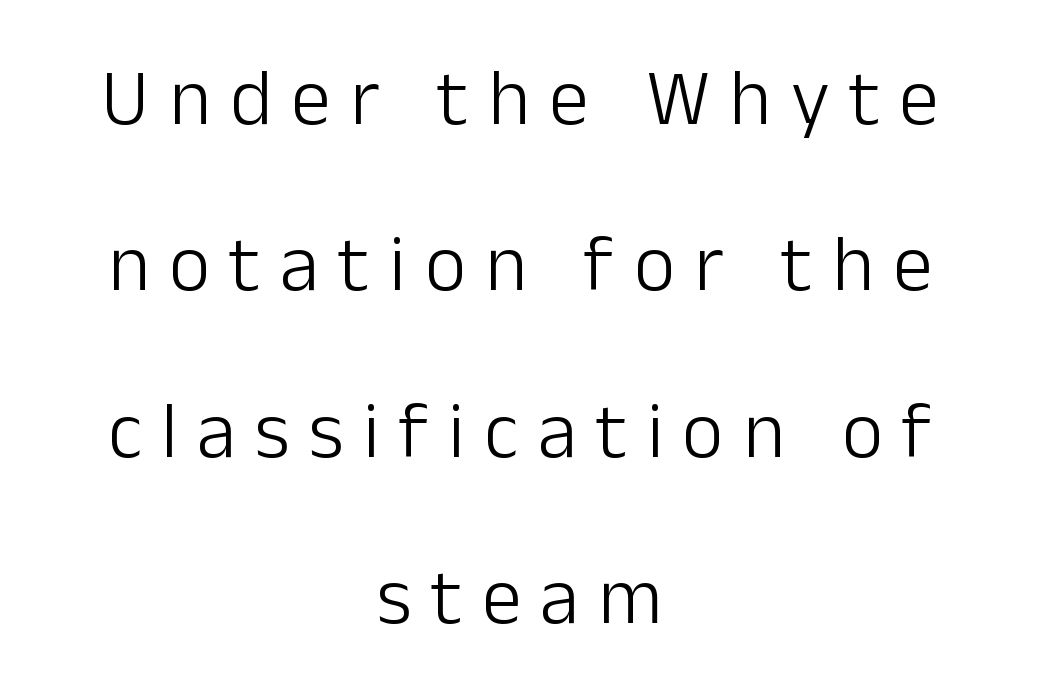
The image shows 80 px light sans-serif type, upright; set centered, loose line spacing (2.08x), unusually wide letter spacing (+0.24 em), not underlined; low stroke contrast and a medium x-height.
